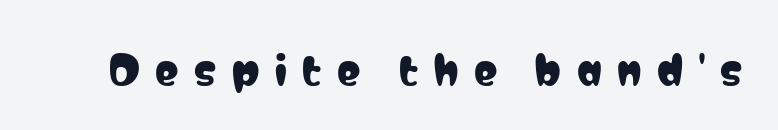
Has an underline been added? It has not. The designer went with a sans here, leaving each stem footless. Think of a printed novel: that variable character pitch is what you see here. Tracking here is generous; glyphs stand well apart from one another.
